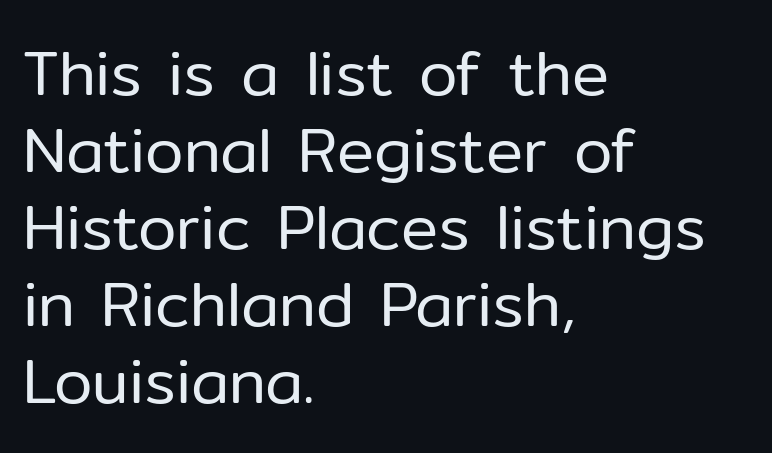
{"serif": "no", "italic": "no", "bold": "no", "weight": "regular", "width": "normal", "stroke_contrast": "low", "x_height": "medium", "monospaced": "no", "underline": "no", "align": "left", "line_spacing_ratio": 1.24, "letter_spacing": "normal", "letter_spacing_em": 0.0, "glyph_px": 62}
